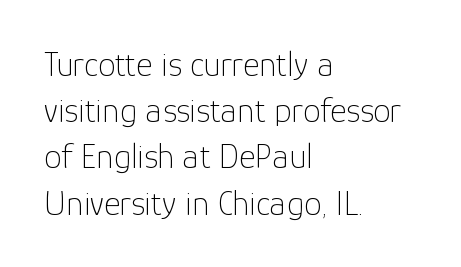
Q: Is the text bold? A: No.
Q: Is the text italic (slanted)? A: No, it is upright.
Q: Is the typeface a serif or a sans-serif typeface? A: Sans-serif.
Q: Is the text underlined? A: No.
Q: How is the paragraph aligned? A: Left-aligned.
Q: Is the spacing between letters normal or unusually wide? A: Normal.
Q: Is the spacing between lines tight, normal or loose? A: Normal.
Q: Width (condensed, normal, or wide)? A: Normal.
Q: Stroke contrast? A: Low.
Q: x-height? A: Medium.
Q: Monospaced? A: No.
